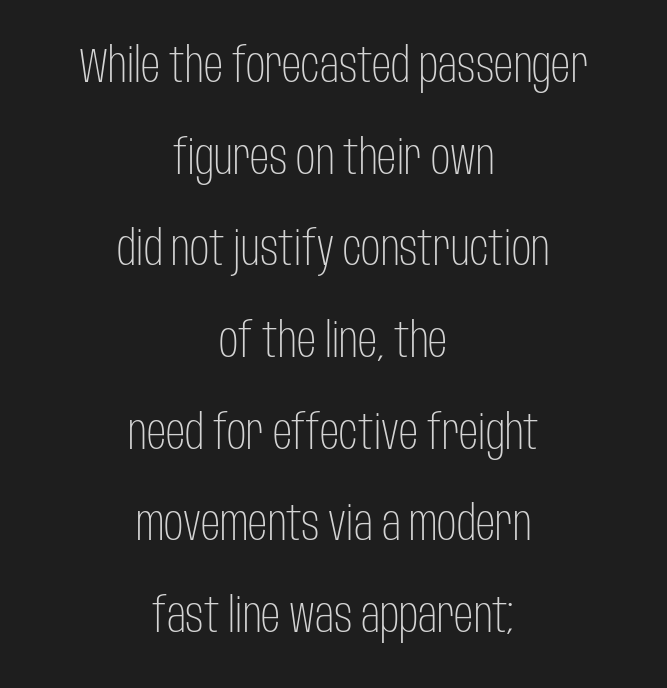
Q: Is the text bold? A: No.
Q: Is the text italic (slanted)? A: No, it is upright.
Q: Is the typeface a serif or a sans-serif typeface? A: Sans-serif.
Q: Is the text underlined? A: No.
Q: How is the paragraph aligned? A: Centered.
Q: Is the spacing between letters normal or unusually wide? A: Normal.
Q: Is the spacing between lines tight, normal or loose? A: Loose.
Q: Width (condensed, normal, or wide)? A: Condensed.
Q: Stroke contrast? A: Low.
Q: x-height? A: Large.
Q: Monospaced? A: No.
